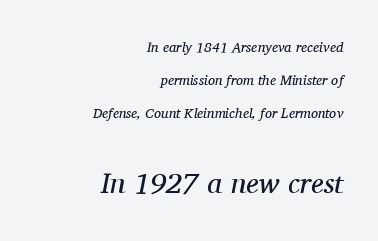
The glyphs in this specimen are seriffed. Observe the lean: these are italic letterforms. The line texture is even and compact thanks to regular tracking. Anything drawn beneath the words? Only blank space. The letterforms sit at book weight or below.
